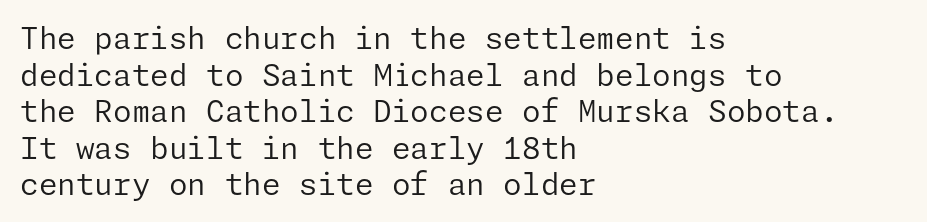
The image shows 30 px regular-weight sans-serif type, upright; set left-aligned, line spacing 1.22x, normal letter spacing, not underlined; low stroke contrast and a medium x-height.
